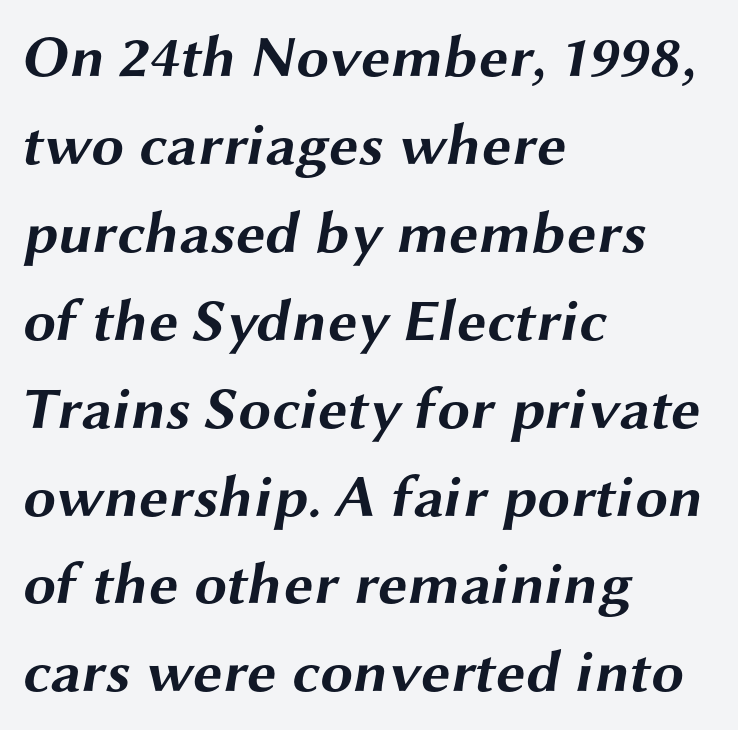
{"serif": "no", "bold": "yes", "weight": "bold", "width": "wide", "stroke_contrast": "medium", "x_height": "medium", "monospaced": "no", "underline": "no", "align": "left", "line_spacing": "normal", "line_spacing_ratio": 1.49, "letter_spacing": "normal", "letter_spacing_em": 0.0, "glyph_px": 59}
